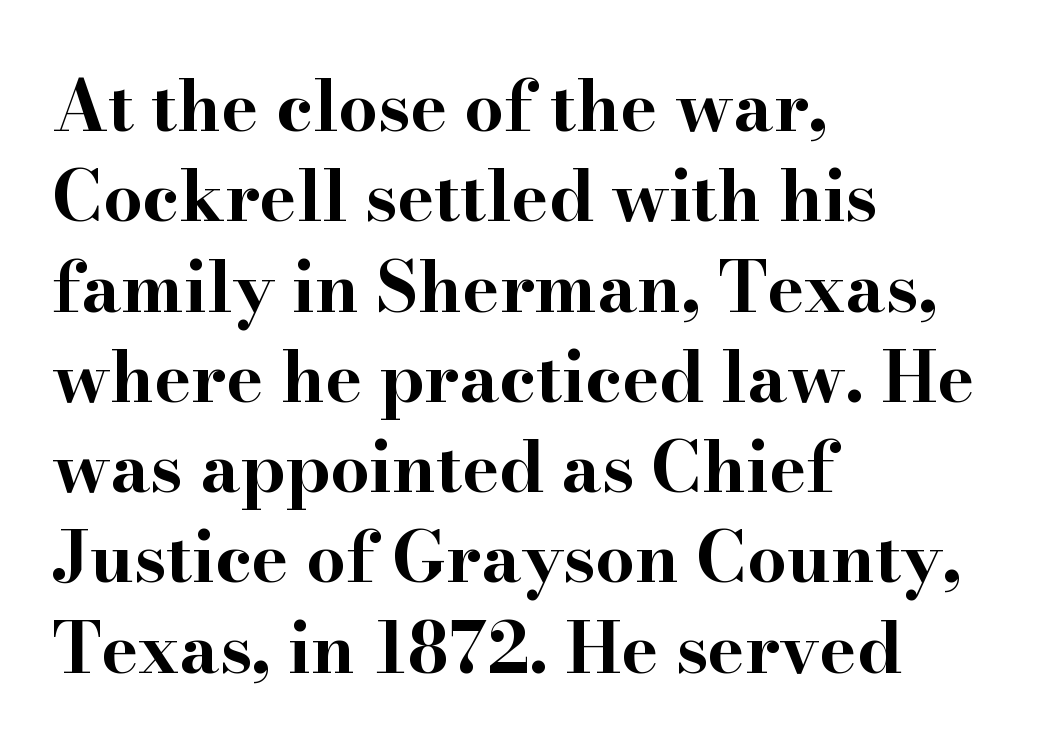
The image shows 70 px bold, wide serif type, upright; set left-aligned, normal line spacing (1.29x), normal letter spacing, not underlined; high stroke contrast and a small x-height.
